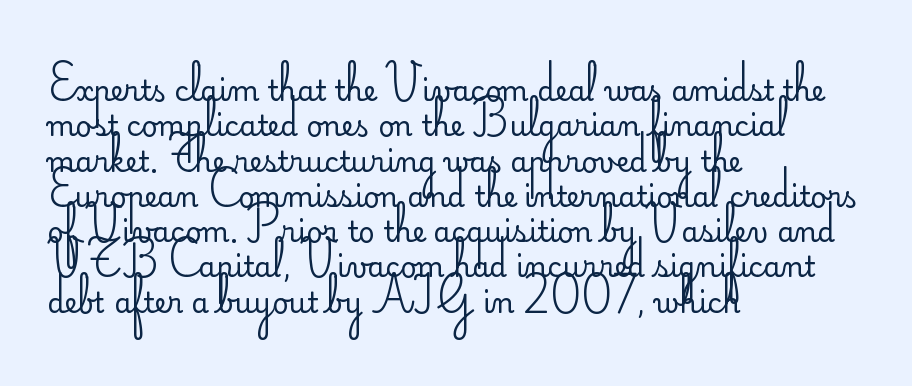
The weight would be labelled regular, book, light, or lighter still. Is this a fixed-width face? No — the glyphs have proportional, varying widths. Posture: upright roman. Spacing between characters is what you'd get straight out of the box.
